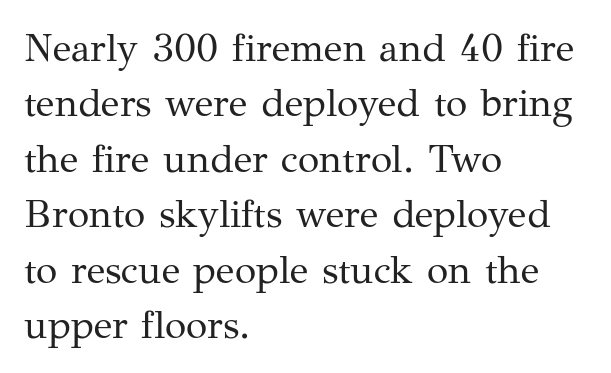
{"serif": "yes", "italic": "no", "bold": "no", "weight": "regular", "width": "normal", "stroke_contrast": "medium", "x_height": "medium", "monospaced": "no", "underline": "no", "align": "left", "line_spacing": "normal", "line_spacing_ratio": 1.42, "letter_spacing": "normal", "letter_spacing_em": 0.0, "glyph_px": 39}
